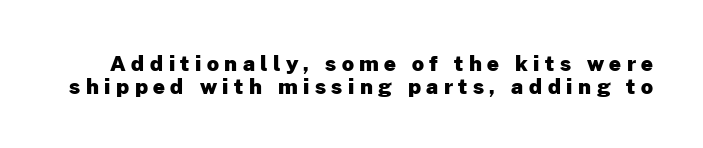
Underlining? Definitely not there. Tall strokes in this sample are plumb rather than angled. This sample trades vertical openness for compactness between lines. The tracking reads as deliberately expanded to a designer's eye.
